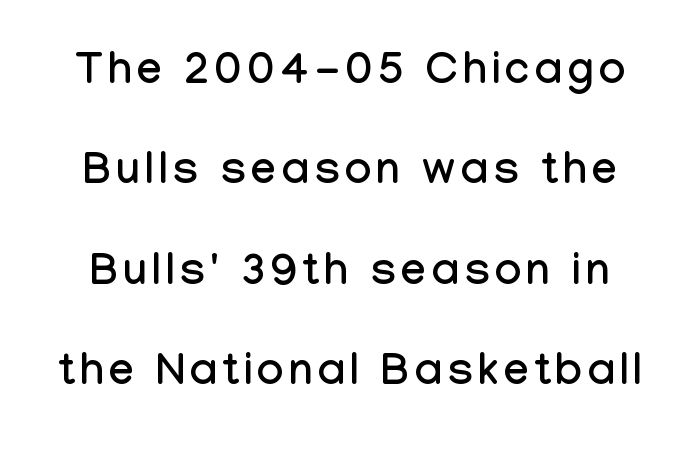
Q: Is the text italic (slanted)? A: No, it is upright.
Q: Is the typeface a serif or a sans-serif typeface? A: Sans-serif.
Q: Is the text underlined? A: No.
Q: Is the spacing between lines tight, normal or loose? A: Loose.
Q: Width (condensed, normal, or wide)? A: Condensed.
Q: Stroke contrast? A: Low.
Q: x-height? A: Medium.
Q: Monospaced? A: No.
